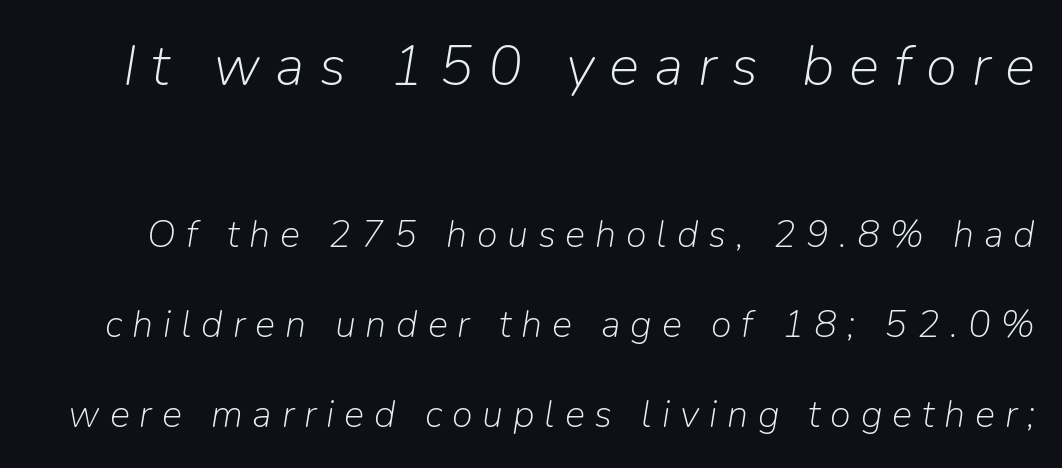
Vertically, the passage feels expansive, rows floating well apart. Size hierarchy here favors the leading block over the trailing one. These lines have a slow, spaced-out rhythm from letter to letter. Is this a fixed-width face? No — the glyphs have proportional, varying widths.
